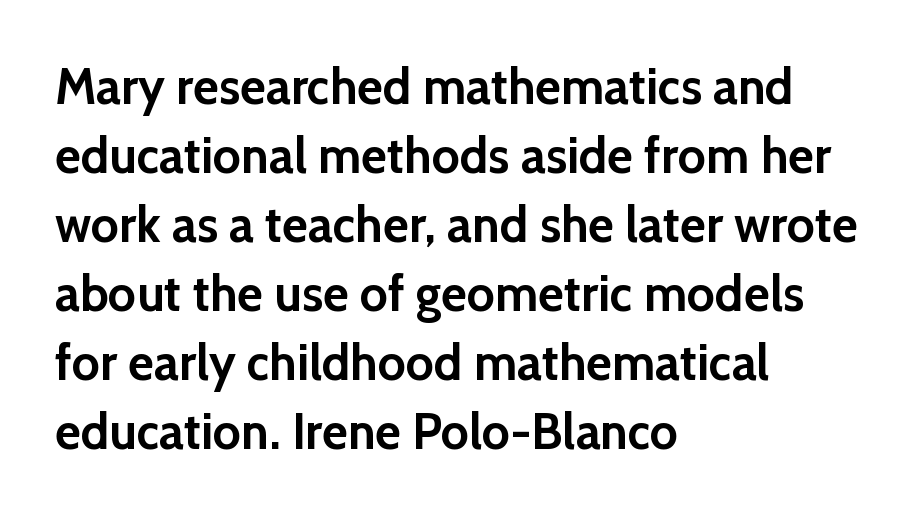
The image shows 50 px semibold sans-serif type, upright; set left-aligned, normal line spacing (1.38x), normal letter spacing, not underlined; a medium x-height.
